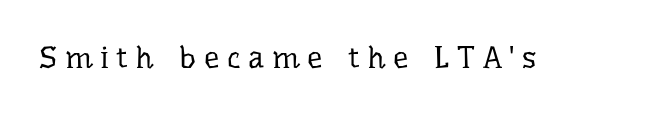
Proportional: the letters do not fall into vertical columns. Rendered with straight, roman letterforms. You can tell from the footed stems that serif type was used. Letters have the restrained weight of plain body copy at most. Each row of text sits above clean, open space. Here the glyphs are tracked loosely, breaking word shapes into spaced letters.
